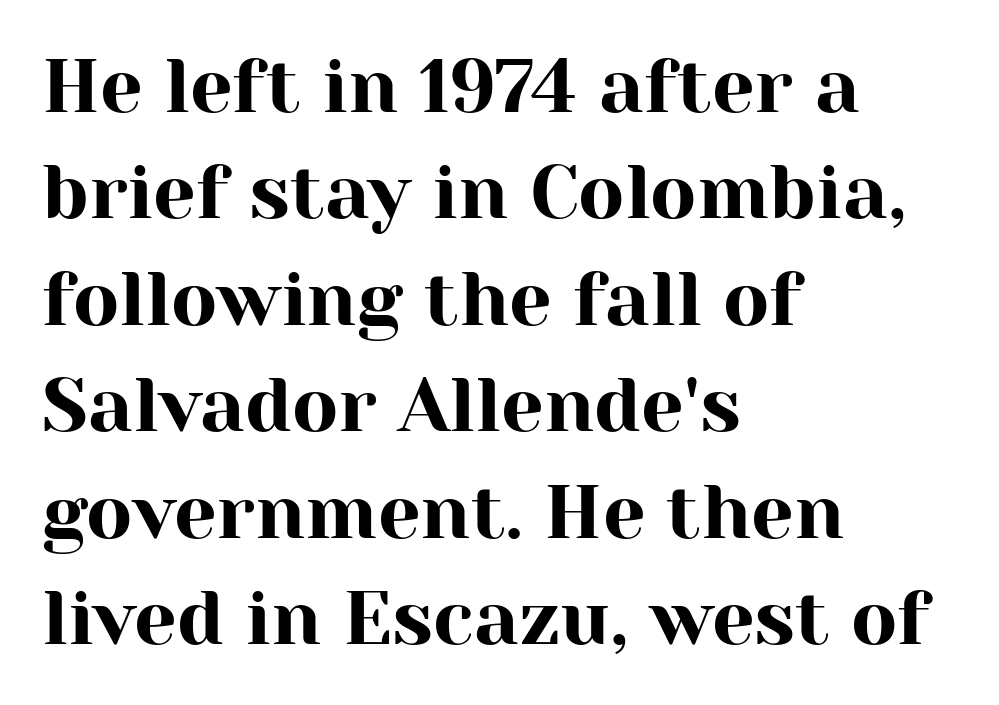
Visually the block forms a straight wall on the left and a jagged coastline on the right. Each letter keeps its own natural width here, so spacing adapts to shape. Type without underlining. The leading is moderate, giving the passage an even texture. This rendering leaves character spacing at its baseline value. Regarding serifs, this sample has them.
